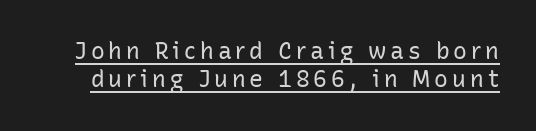
The image shows 23 px text type, upright; set line spacing 1.23x, underlined.
